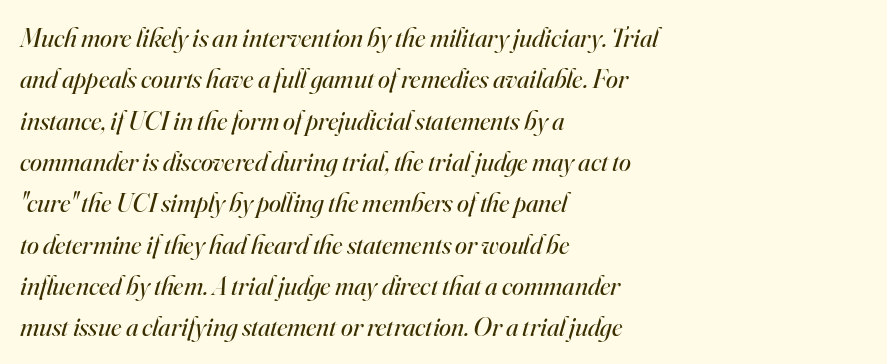
{"italic": "yes", "lean": "right", "slant_degrees": 16, "bold": "no", "underline": "no", "align": "left", "line_spacing": "normal", "line_spacing_ratio": 1.53, "letter_spacing": "normal", "letter_spacing_em": 0.0, "glyph_px": 27}
